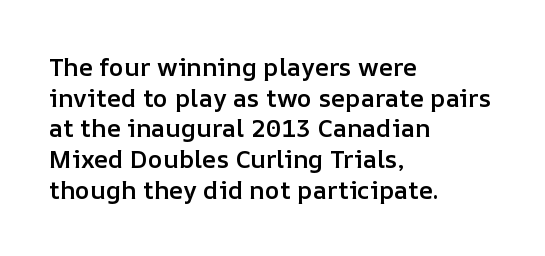
The image shows 25 px text type, upright; set left-aligned, line spacing 1.23x, normal letter spacing, not underlined.
